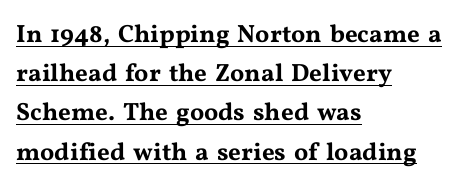
{"italic": "no", "underline": "yes", "align": "left", "line_spacing": "normal", "line_spacing_ratio": 1.57, "letter_spacing": "normal", "letter_spacing_em": 0.0, "glyph_px": 25}
